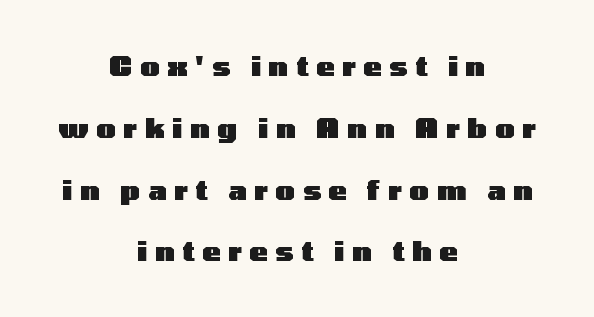
The image shows 27 px bold type, upright; set centered, loose line spacing (2.29x), unusually wide letter spacing (+0.29 em), not underlined.
